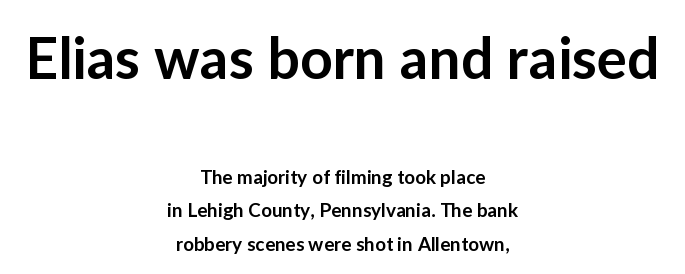
{"serif": "no", "italic": "no", "bold": "semi", "weight": "semibold", "width": "normal", "stroke_contrast": "low", "x_height": "medium", "monospaced": "no", "underline": "no", "align": "center", "line_spacing_ratio": 1.76, "letter_spacing": "normal", "letter_spacing_em": 0.0, "larger_block": "first", "size_ratio": 3.0, "glyph_px": 57}
